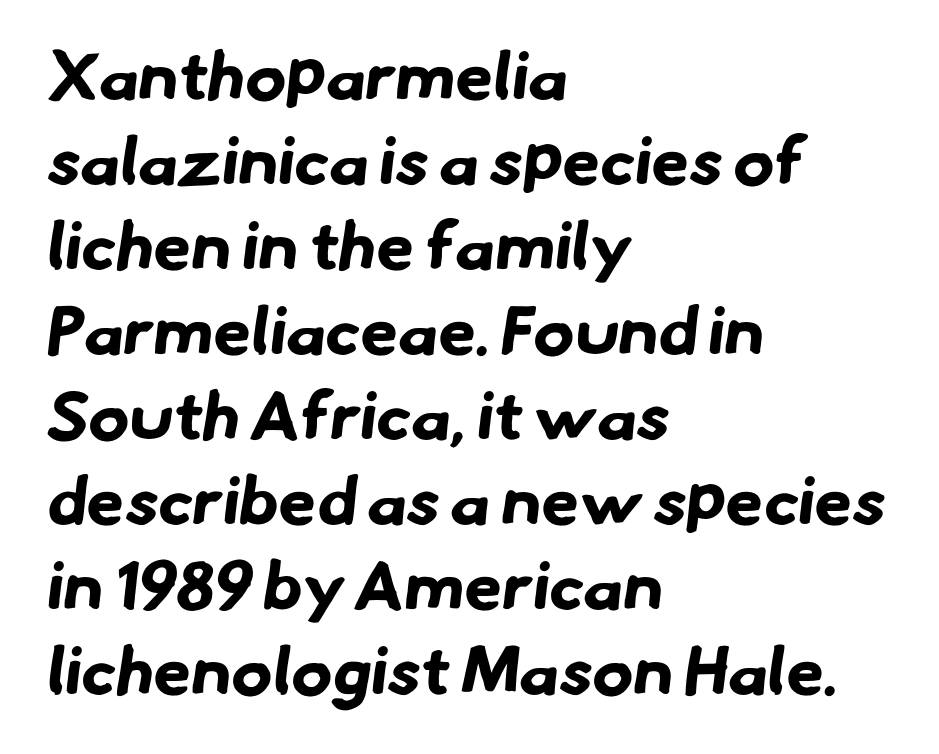
The characters display no serif detailing; their extremities are plain. Each letter keeps its own natural width here, so spacing adapts to shape. Horizontally, the lines are justified to the leading edge only. The passage shown stacks its lines at a standard gap.
